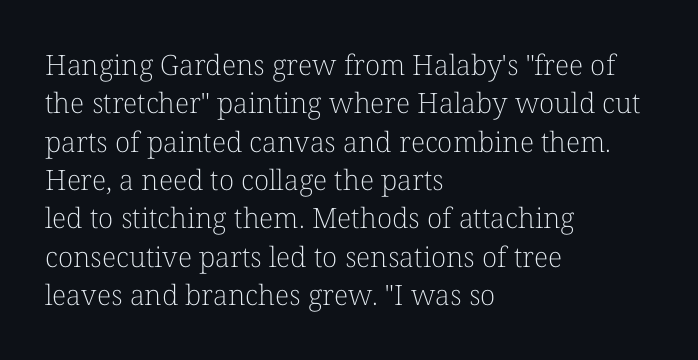
Q: Is the text bold? A: No.
Q: Is the text italic (slanted)? A: No, it is upright.
Q: Is the typeface a serif or a sans-serif typeface? A: Serif.
Q: Is the text underlined? A: No.
Q: How is the paragraph aligned? A: Left-aligned.
Q: Is the spacing between letters normal or unusually wide? A: Normal.
Q: Is the spacing between lines tight, normal or loose? A: Normal.
Q: Width (condensed, normal, or wide)? A: Normal.
Q: Stroke contrast? A: Low.
Q: x-height? A: Medium.
Q: Monospaced? A: No.
